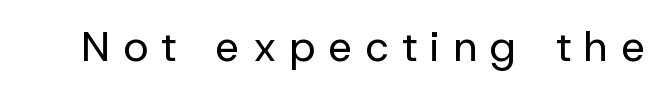
Is the type heavy? It reads as light-to-regular instead. Just letters on the line, the space beneath them empty. The text was rendered using a sans face with plain stroke endings. Posture: straight, roman, zero tilt. Substantial extra tracking has been applied to these lines.
